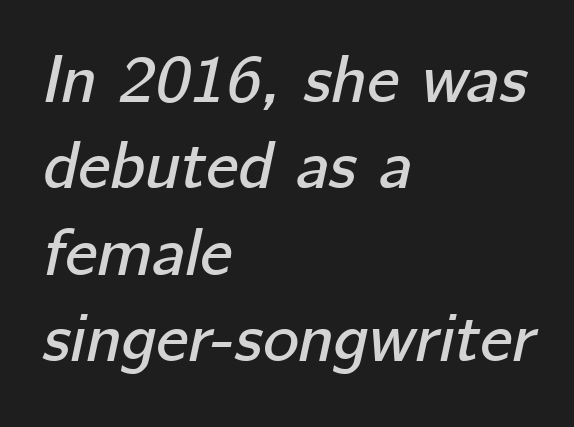
{"italic": "yes", "lean": "right", "slant_degrees": 12, "width": "normal", "stroke_contrast": "low", "x_height": "medium", "monospaced": "no", "underline": "no", "align": "left", "line_spacing": "normal", "line_spacing_ratio": 1.27, "letter_spacing": "normal", "letter_spacing_em": 0.0, "glyph_px": 68}
